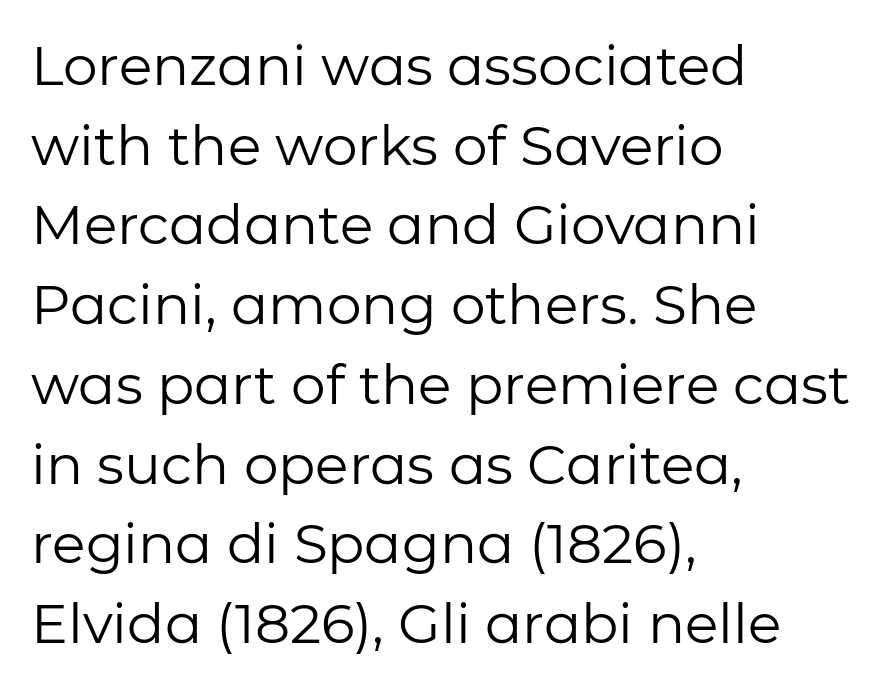
{"serif": "no", "italic": "no", "bold": "no", "weight": "regular", "width": "normal", "stroke_contrast": "low", "x_height": "medium", "monospaced": "no", "underline": "no", "align": "left", "line_spacing": "normal", "line_spacing_ratio": 1.45, "letter_spacing": "normal", "letter_spacing_em": 0.0, "glyph_px": 55}
